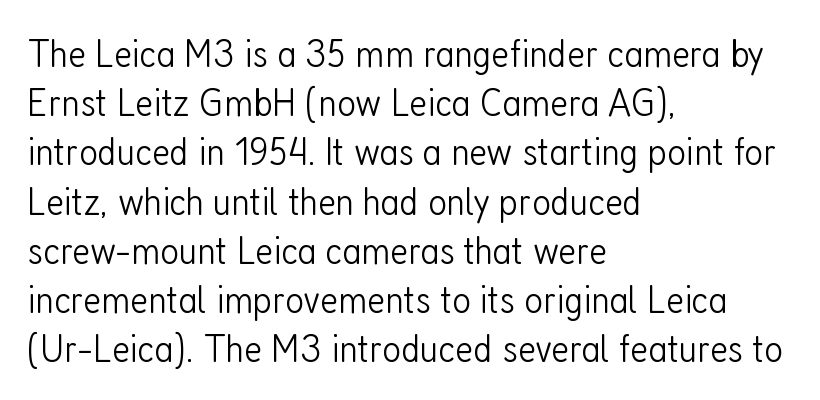
The face used here is rendered with its standard letterfit. The characters display no serif detailing; their extremities are plain. You could not count columns in this text — the font is proportionally spaced. The letters stand upright; this is a roman face. No word sits above an underline.
